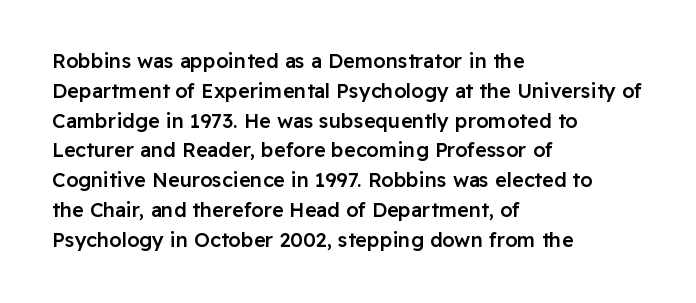
Q: Is the text bold? A: Semi-bold.
Q: Is the text italic (slanted)? A: No, it is upright.
Q: Is the text underlined? A: No.
Q: How is the paragraph aligned? A: Left-aligned.
Q: Is the spacing between letters normal or unusually wide? A: Normal.
Q: Is the spacing between lines tight, normal or loose? A: Normal.
